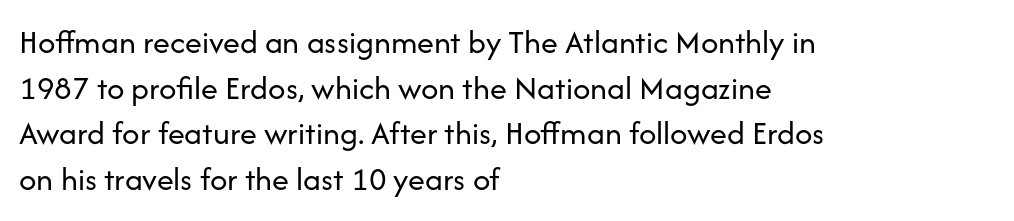
The image shows 34 px regular-weight sans-serif type, upright; set left-aligned, normal line spacing (1.34x), normal letter spacing, not underlined; low stroke contrast and a medium x-height.
